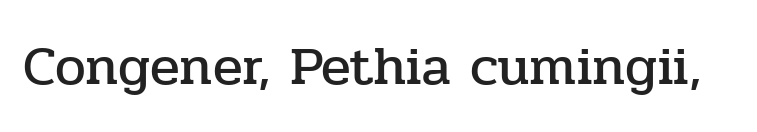
A typesetter would call this proportional, since set widths differ per character. Characters follow at the spacing the type designer built in. The specimen reads as upright at a glance. Quick note: underline off. These lines are composed in type with serifs.
